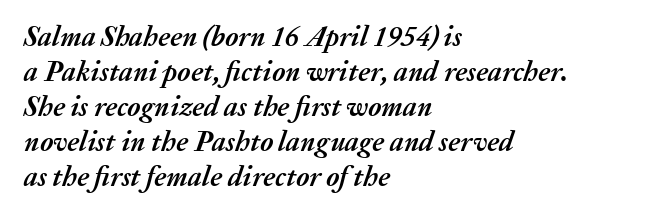
{"italic": "yes", "lean": "right", "slant_degrees": 20, "bold": "yes", "weight": "semibold", "width": "normal", "stroke_contrast": "medium", "x_height": "medium", "monospaced": "no", "underline": "no", "align": "left", "line_spacing": "normal", "line_spacing_ratio": 1.25, "letter_spacing": "normal", "letter_spacing_em": 0.0, "glyph_px": 28}
